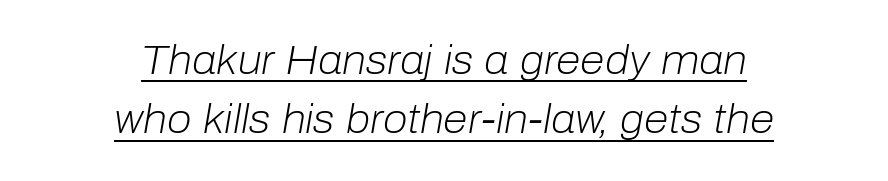
Line spacing here is normal. A typesetter would call this zero additional tracking. The letterforms sit at book weight or below. Has an underline been added? It has. Slant detected: the letters are inclined.
